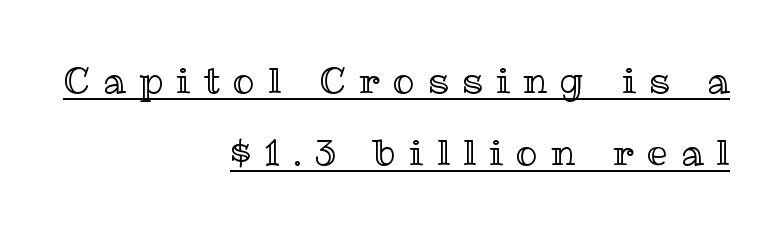
Line endings align vertically; line beginnings do not. Notice how the stems are strictly vertical — no italics here. The tracking reads as deliberately expanded to a designer's eye. Rows of type keep a wide berth in the vertical direction. The rendering uses natural spacing where letterforms have individual widths.
